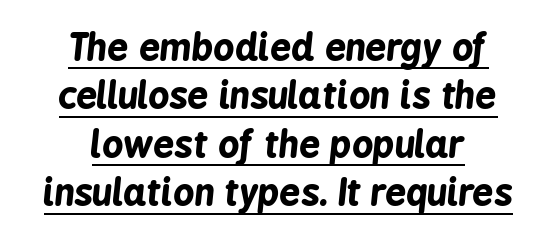
The image shows 37 px bold, condensed type, italic (leaning right); set centered, normal line spacing (1.31x), normal letter spacing, underlined; low stroke contrast and a medium x-height.
